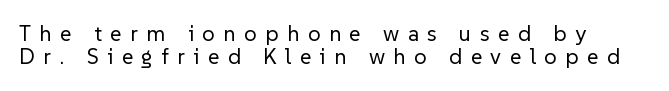
Horizontally, the lines are justified to the leading edge only. Leading: reduced. The gap between lines stays unmarked. The strokes are not fattened; the text isn't bold. This sample uses an upright cut, with every glyph sitting square on the baseline.
